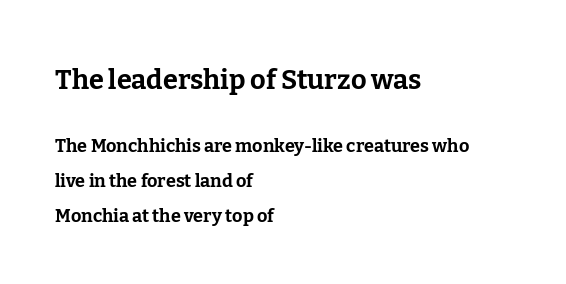
Only glyphs here, with clear space below each row. Thick stems and heavy bowls — unmistakably bold. The composition opens big and finishes small. Between one letter and the next there's only the usual sliver of space. The paragraph shown leans on its left margin.
